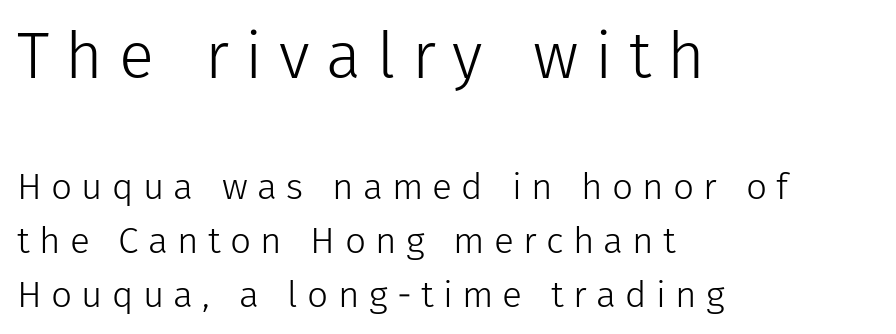
Check the space under the baseline: it is left empty. The passage shown is typed in a proportional face where columns would drift. The weight would be labelled regular, book, light, or lighter still. These lines are set flush left with a ragged right edge. Regarding leading, the lines here are spaced in the standard way. Block one is the big one; block two sits smaller underneath.
